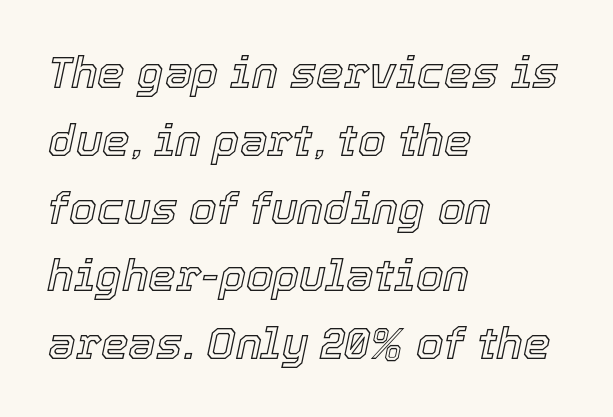
The image shows 44 px text type, italic (leaning right); set left-aligned, normal line spacing (1.54x), normal letter spacing, not underlined; a medium x-height.
